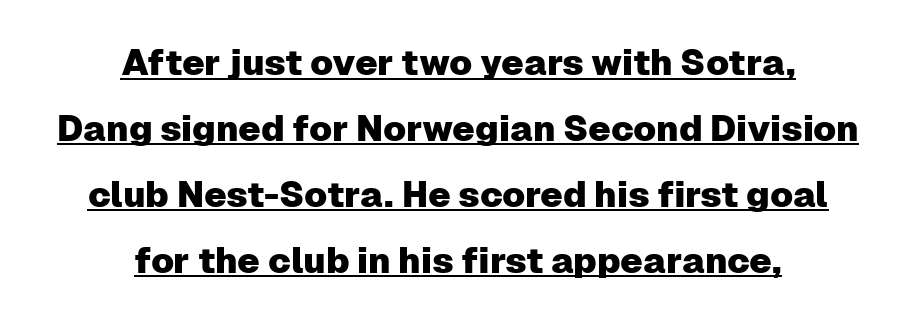
{"serif": "no", "italic": "no", "width": "normal", "stroke_contrast": "low", "x_height": "medium", "monospaced": "no", "underline": "yes", "align": "center", "line_spacing_ratio": 1.83, "letter_spacing": "normal", "letter_spacing_em": 0.0, "glyph_px": 36}
